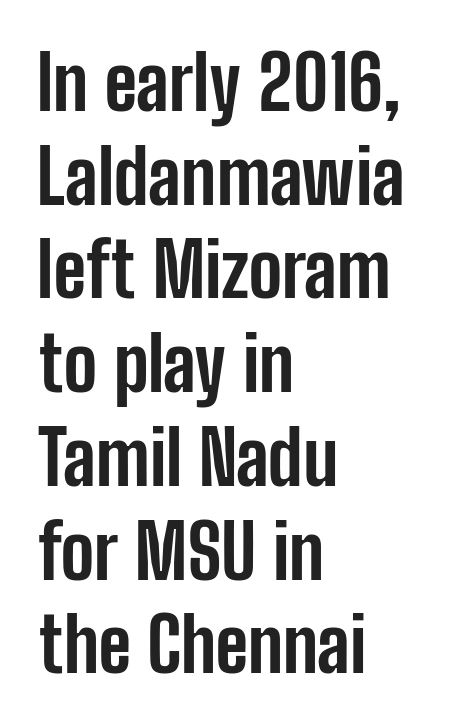
{"serif": "no", "italic": "no", "bold": "yes", "weight": "bold", "width": "condensed", "stroke_contrast": "low", "x_height": "medium", "monospaced": "no", "underline": "no", "align": "left", "line_spacing": "normal", "line_spacing_ratio": 1.25, "letter_spacing": "normal", "letter_spacing_em": 0.0, "glyph_px": 75}
